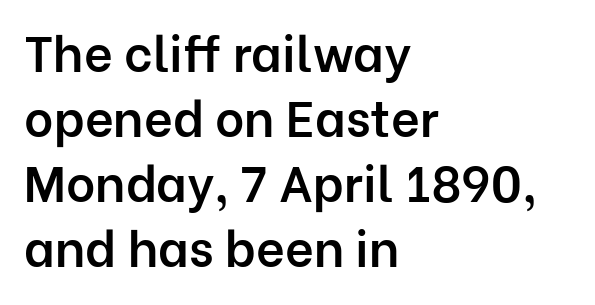
{"serif": "no", "italic": "no", "bold": "semi", "weight": "semibold", "width": "normal", "stroke_contrast": "low", "x_height": "medium", "monospaced": "no", "underline": "no", "align": "left", "line_spacing": "normal", "line_spacing_ratio": 1.3, "letter_spacing": "normal", "letter_spacing_em": 0.0, "glyph_px": 50}
